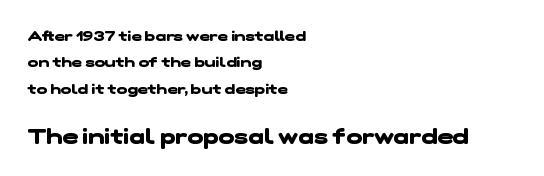
The image shows 21 px bold type; set left-aligned, line spacing 1.88x, normal letter spacing, not underlined; the second (bottom) block is 1.5x larger.
